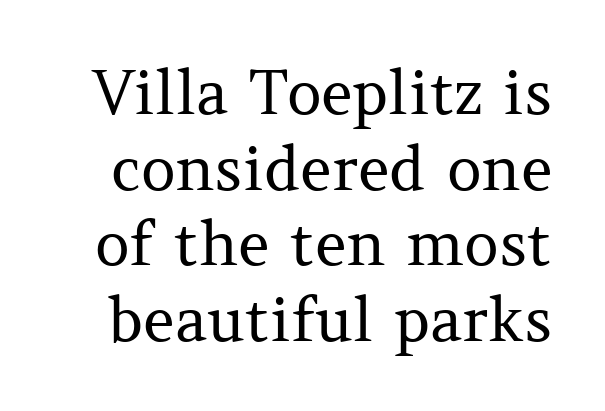
The image shows 61 px regular-weight serif type, upright; set line spacing 1.24x, normal letter spacing, not underlined; medium stroke contrast and a medium x-height.
